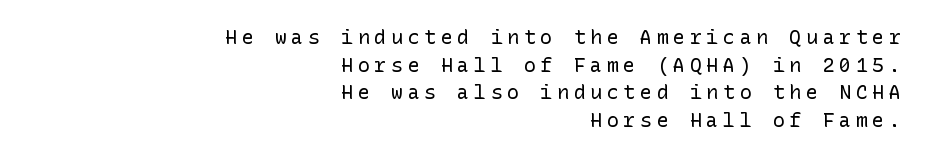
{"italic": "no", "bold": "no", "underline": "no", "align": "right", "line_spacing": "normal", "line_spacing_ratio": 1.38, "letter_spacing": "wide", "letter_spacing_em": 0.23, "glyph_px": 20}
